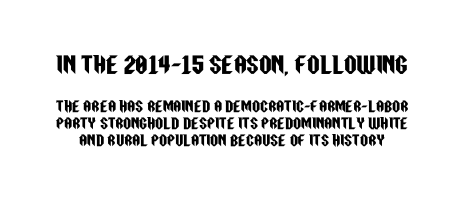
The image shows 22 px text type, upright; set line spacing 1.23x, normal letter spacing, not underlined; the first (top) block is 1.57x larger.
